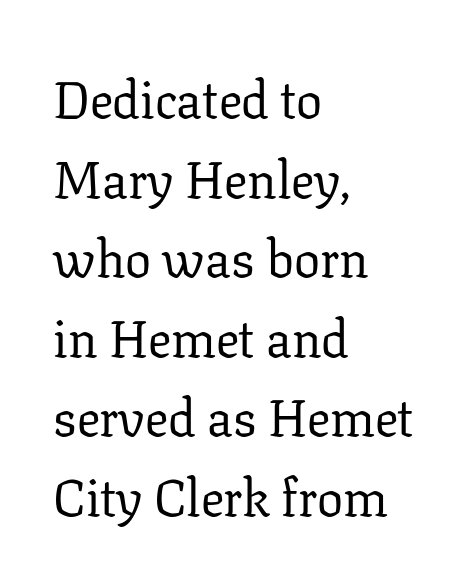
{"serif": "yes", "italic": "no", "bold": "no", "weight": "regular", "width": "normal", "stroke_contrast": "low", "x_height": "medium", "monospaced": "no", "underline": "no", "align": "left", "line_spacing": "normal", "line_spacing_ratio": 1.53, "letter_spacing": "normal", "letter_spacing_em": 0.0, "glyph_px": 52}
